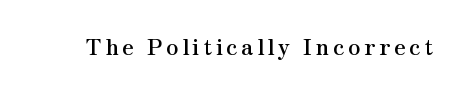
{"italic": "no", "bold": "yes", "underline": "no", "glyph_px": 22}
